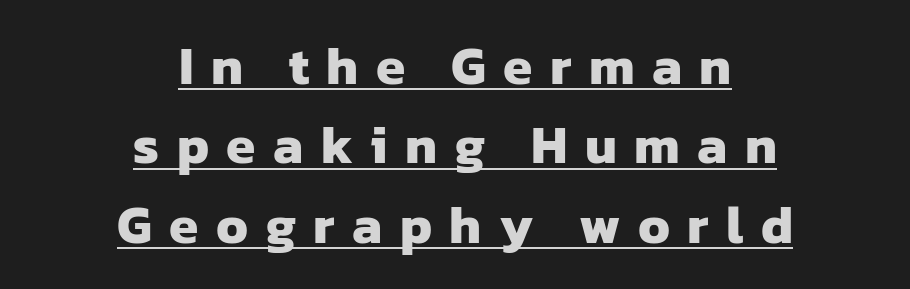
Honestly, the underline is the first thing you notice here. Look at the stroke-to-counter ratio: heavy, a bold. Here the designer chose a conventional face with non-uniform glyph widths. Inter-character spacing is expanded well beyond the font's built-in metrics. The rag falls on both sides of this text block equally.
